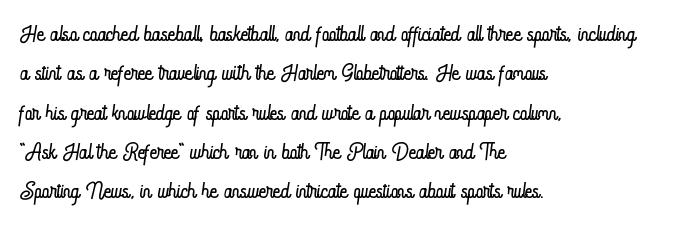
{"bold": "no", "weight": "light", "width": "condensed", "stroke_contrast": "low", "x_height": "small", "monospaced": "no", "underline": "no", "align": "left", "line_spacing_ratio": 1.23, "letter_spacing": "normal", "letter_spacing_em": 0.0, "glyph_px": 32}
